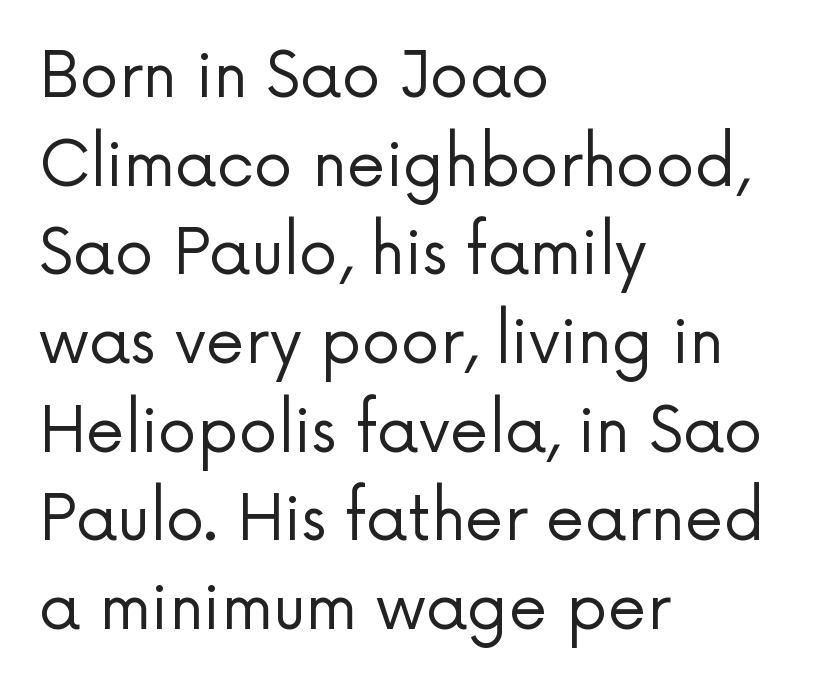
The block of text has a typical density, with ordinary space between rows. This rendering features lettering with no underline. Unlike a traditional serif, this face leaves its strokes unadorned. A classic flush-left, rag-right setting is used for this passage. Looks like regular typesetting: each glyph gets only the width it needs. In terms of posture, this sample is upright.
